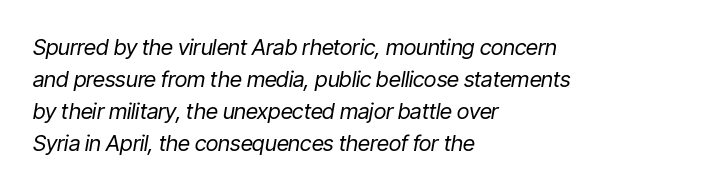
Q: Is the text bold? A: No.
Q: Is the text italic (slanted)? A: Yes, it leans right by about 9 degrees.
Q: Is the text underlined? A: No.
Q: How is the paragraph aligned? A: Left-aligned.
Q: Is the spacing between letters normal or unusually wide? A: Normal.
Q: Is the spacing between lines tight, normal or loose? A: Normal.
